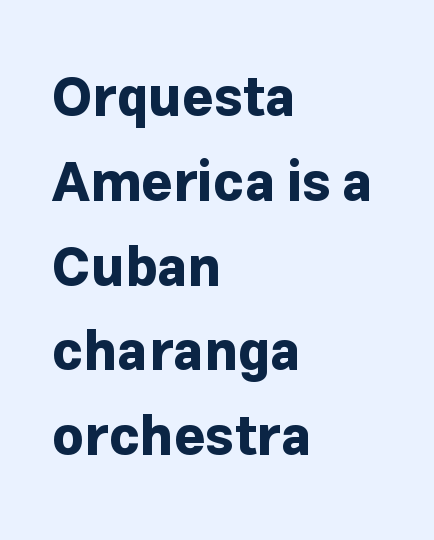
The image shows 54 px bold sans-serif type, upright; set left-aligned, normal line spacing (1.57x), normal letter spacing, not underlined; low stroke contrast and a medium x-height.
